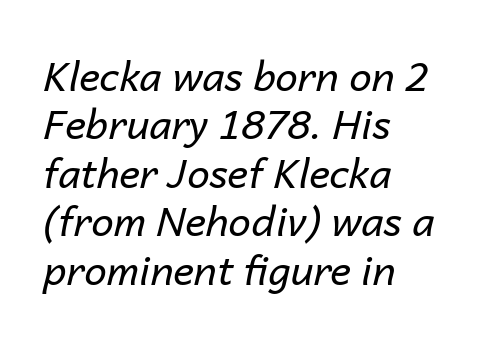
Q: Is the text bold? A: No.
Q: Is the text italic (slanted)? A: Yes, it leans right by about 14 degrees.
Q: Is the text underlined? A: No.
Q: How is the paragraph aligned? A: Left-aligned.
Q: Is the spacing between letters normal or unusually wide? A: Normal.
Q: Width (condensed, normal, or wide)? A: Normal.
Q: Stroke contrast? A: Low.
Q: x-height? A: Medium.
Q: Monospaced? A: No.
